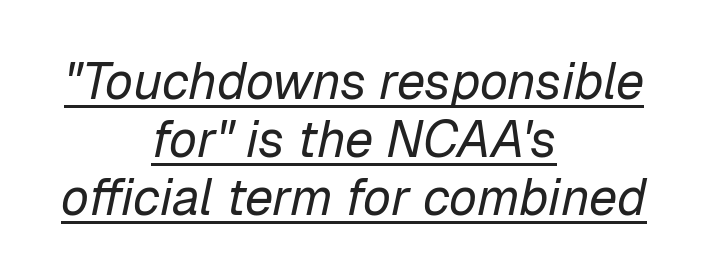
Words appear dense and cohesive because spacing is normal. Nothing heavy about these letters — not bold at all. The string is rendered with underlining switched on. Vertically, the passage feels compressed, each row crowding the next. Where is the straight margin? There isn't one; the lines are centered.
